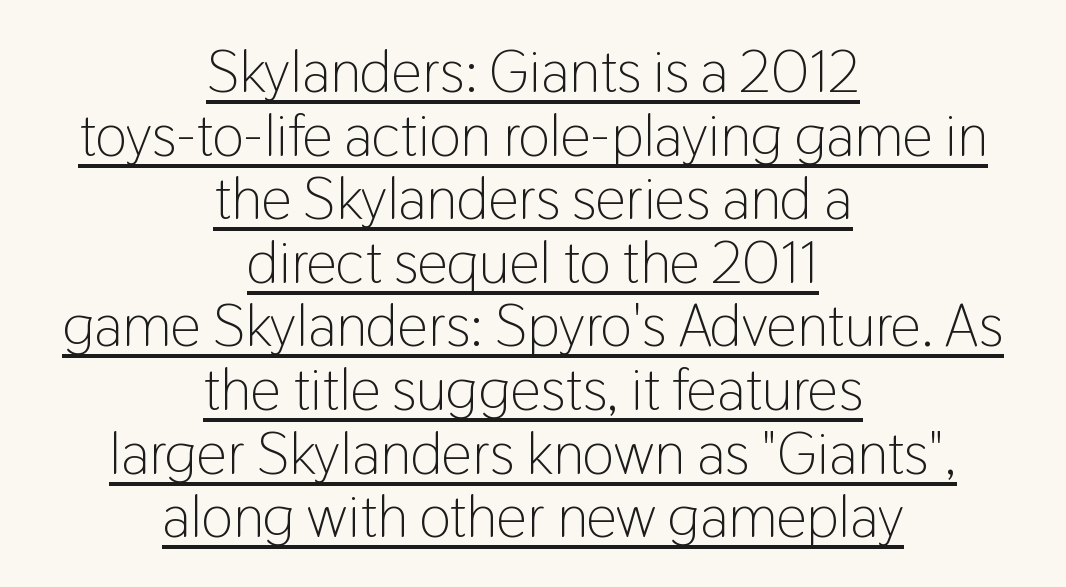
{"serif": "no", "italic": "no", "bold": "no", "weight": "light", "width": "condensed", "stroke_contrast": "low", "x_height": "medium", "monospaced": "no", "underline": "yes", "align": "center", "line_spacing": "tight", "line_spacing_ratio": 1.06, "letter_spacing": "normal", "letter_spacing_em": 0.0, "glyph_px": 60}
